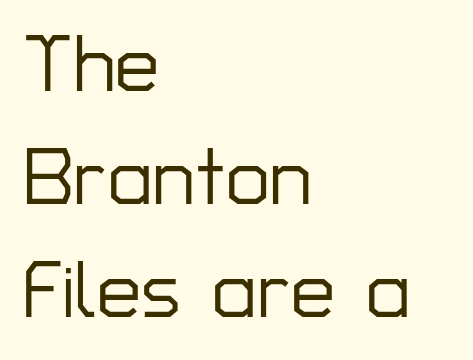
{"serif": "no", "italic": "no", "width": "normal", "stroke_contrast": "low", "x_height": "medium", "monospaced": "no", "underline": "no", "align": "left", "line_spacing": "normal", "line_spacing_ratio": 1.43, "letter_spacing": "normal", "letter_spacing_em": 0.0, "glyph_px": 79}
